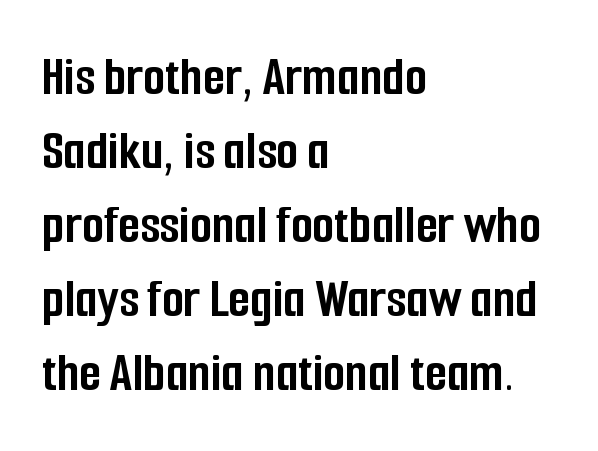
Q: Is the text bold? A: Yes.
Q: Is the text italic (slanted)? A: No, it is upright.
Q: Is the typeface a serif or a sans-serif typeface? A: Sans-serif.
Q: Is the text underlined? A: No.
Q: How is the paragraph aligned? A: Left-aligned.
Q: Is the spacing between letters normal or unusually wide? A: Normal.
Q: Is the spacing between lines tight, normal or loose? A: Normal.
Q: Width (condensed, normal, or wide)? A: Condensed.
Q: Stroke contrast? A: Low.
Q: x-height? A: Medium.
Q: Monospaced? A: No.
